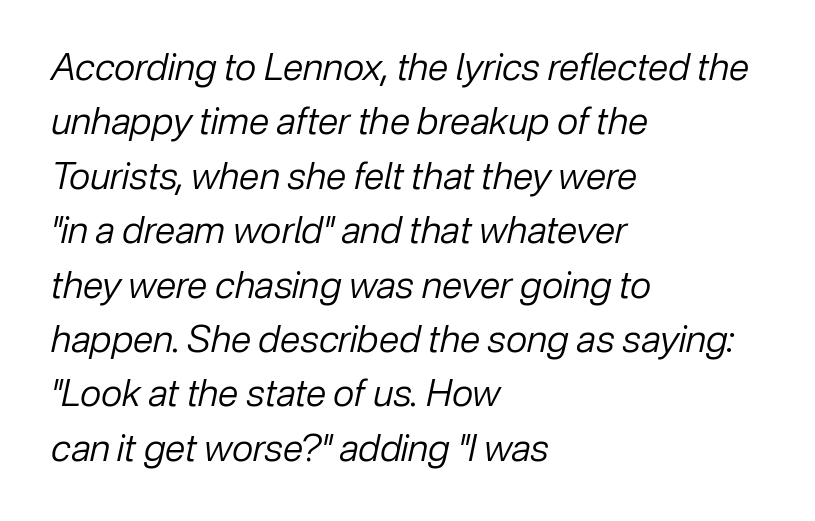
The gap between lines stays unmarked. Note the varied advance widths — an 'i' is clearly narrower than an 'm'. No chunkiness to these letters — they're not bold. In CSS terms this would be text-align: left. Each new line begins a customary step beneath the previous one. The letterforms sit shoulder to shoulder at normal distance.
